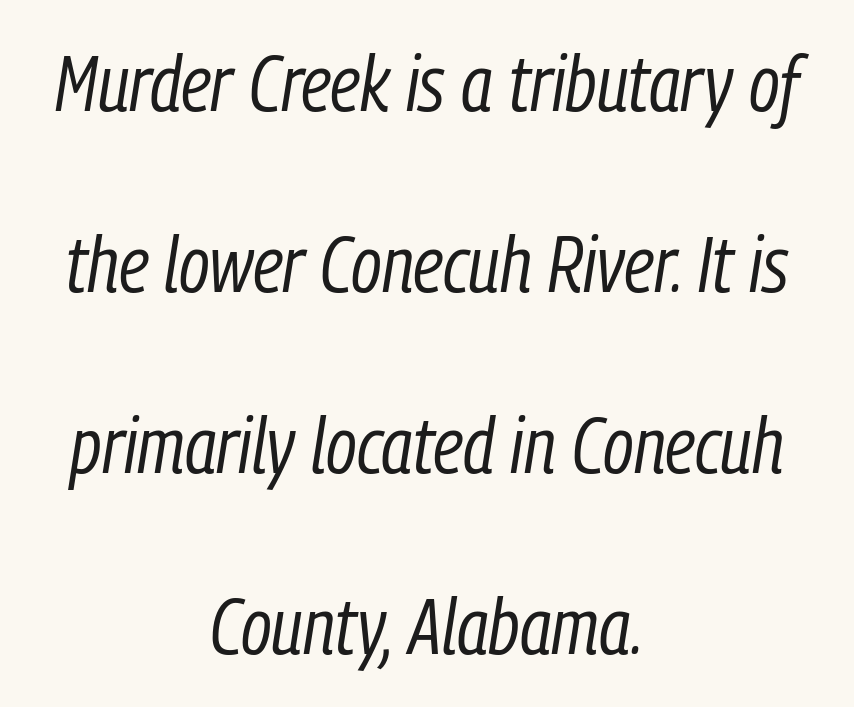
Q: Is the text bold? A: No.
Q: Is the text italic (slanted)? A: Yes, it leans right by about 9 degrees.
Q: Is the text underlined? A: No.
Q: How is the paragraph aligned? A: Centered.
Q: Is the spacing between letters normal or unusually wide? A: Normal.
Q: Is the spacing between lines tight, normal or loose? A: Loose.
Q: Width (condensed, normal, or wide)? A: Condensed.
Q: Stroke contrast? A: Low.
Q: x-height? A: Medium.
Q: Monospaced? A: No.
